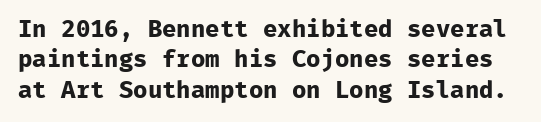
The image shows 24 px bold type, upright; set normal line spacing (1.27x), normal letter spacing, not underlined.
